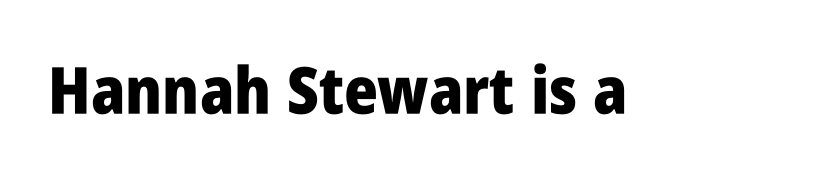
Q: Is the text bold? A: Yes.
Q: Is the text italic (slanted)? A: No, it is upright.
Q: Is the typeface a serif or a sans-serif typeface? A: Sans-serif.
Q: Is the text underlined? A: No.
Q: Is the spacing between letters normal or unusually wide? A: Normal.
Q: Width (condensed, normal, or wide)? A: Condensed.
Q: Stroke contrast? A: Low.
Q: x-height? A: Large.
Q: Monospaced? A: No.
